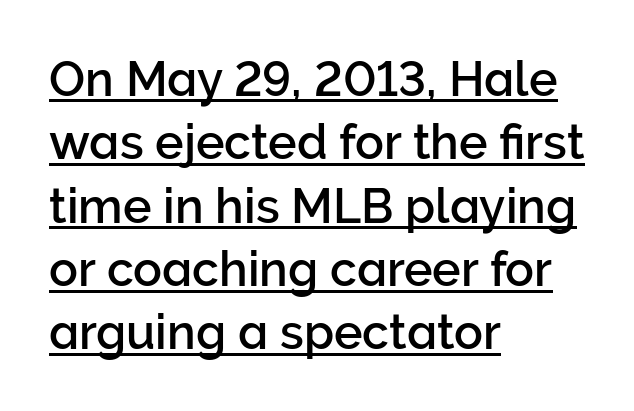
The image shows 48 px sans-serif type, upright; set left-aligned, normal line spacing (1.32x), normal letter spacing, underlined; low stroke contrast and a medium x-height.
